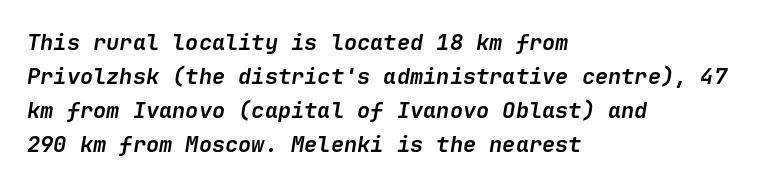
This sample uses plain, unmodified letter spacing. The font's italic variant was chosen for this text. The passage is arranged the way most books set body copy — flush left. Plenty of ink on the page — the face is bold. Plain, unruled lines of type.
